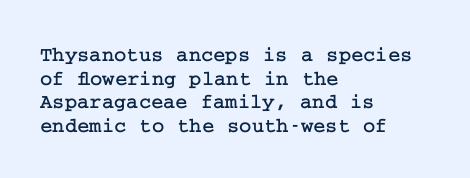
The image shows 21 px text type, upright; set left-aligned, tight line spacing (1.13x), normal letter spacing, not underlined.
